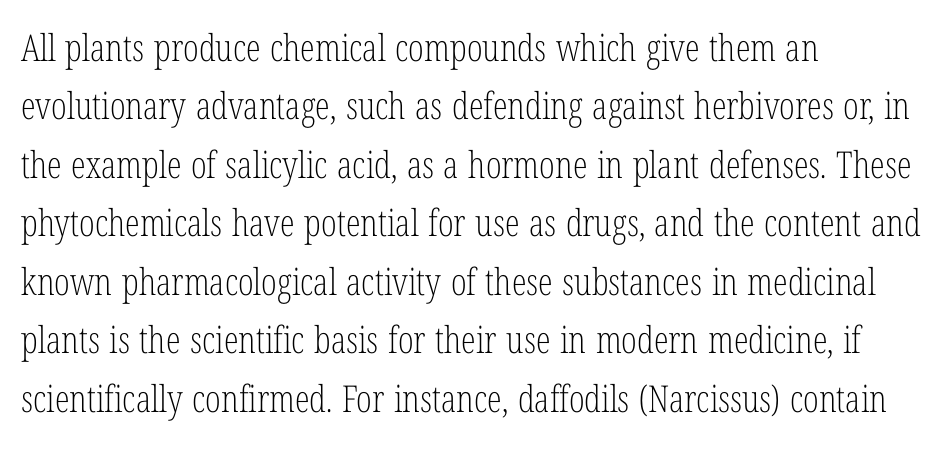
{"serif": "yes", "italic": "no", "bold": "no", "weight": "light", "width": "condensed", "stroke_contrast": "low", "x_height": "medium", "monospaced": "no", "underline": "no", "align": "left", "line_spacing": "normal", "line_spacing_ratio": 1.58, "letter_spacing": "normal", "letter_spacing_em": 0.0, "glyph_px": 37}
